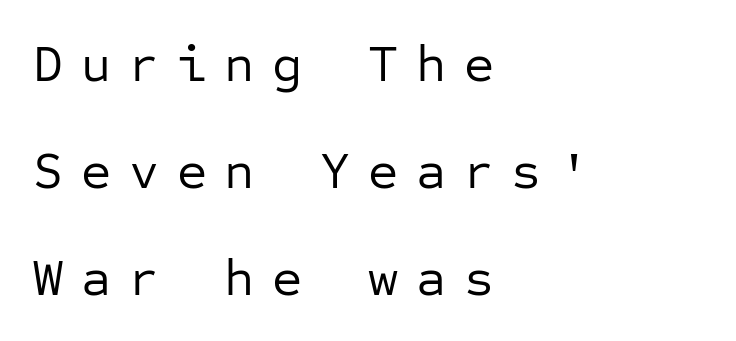
The image shows 52 px regular-weight sans-serif type, upright, monospaced; set left-aligned, loose line spacing (2.06x), unusually wide letter spacing (+0.34 em), not underlined; low stroke contrast and a medium x-height.
